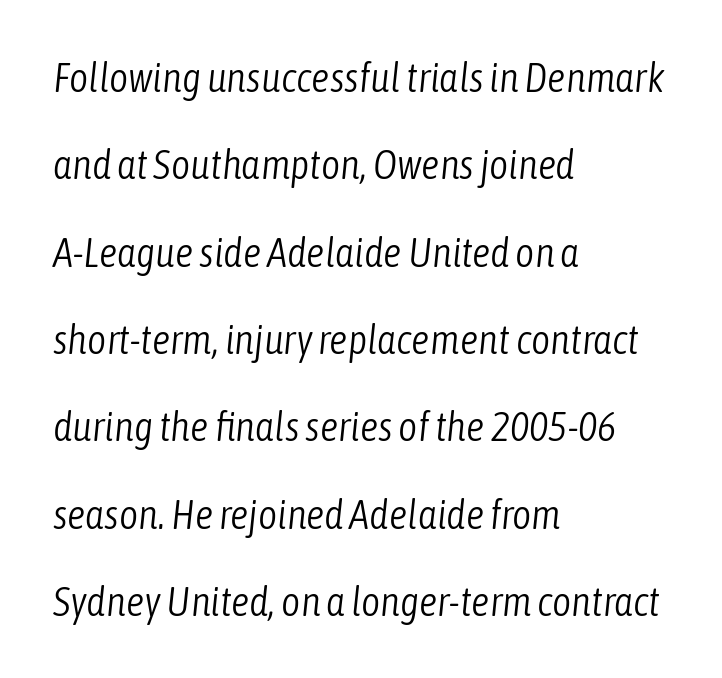
Q: Is the text bold? A: No.
Q: Is the text italic (slanted)? A: Yes, it leans right by about 6 degrees.
Q: Is the text underlined? A: No.
Q: How is the paragraph aligned? A: Left-aligned.
Q: Is the spacing between letters normal or unusually wide? A: Normal.
Q: Is the spacing between lines tight, normal or loose? A: Loose.
Q: Width (condensed, normal, or wide)? A: Condensed.
Q: Stroke contrast? A: Low.
Q: x-height? A: Medium.
Q: Monospaced? A: No.
